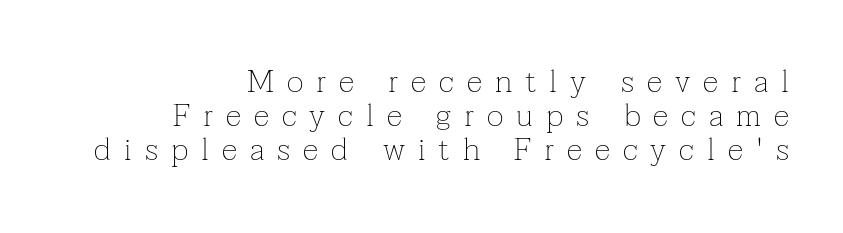
Q: Is the text bold? A: No.
Q: Is the text italic (slanted)? A: No, it is upright.
Q: Is the typeface a serif or a sans-serif typeface? A: Serif.
Q: Is the text underlined? A: No.
Q: How is the paragraph aligned? A: Right-aligned.
Q: Is the spacing between letters normal or unusually wide? A: Unusually wide.
Q: Is the spacing between lines tight, normal or loose? A: Tight.
Q: Width (condensed, normal, or wide)? A: Normal.
Q: Stroke contrast? A: Low.
Q: x-height? A: Medium.
Q: Monospaced? A: No.
